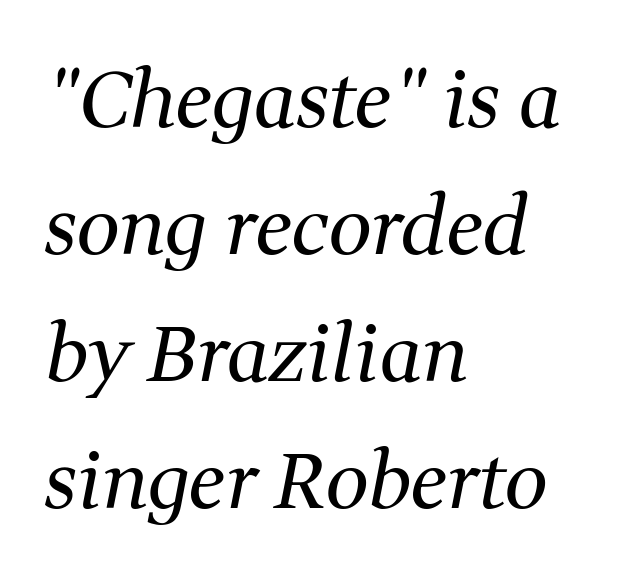
Q: Is the text bold? A: No.
Q: Is the text italic (slanted)? A: Yes, it leans right by about 11 degrees.
Q: Is the typeface a serif or a sans-serif typeface? A: Serif.
Q: Is the text underlined? A: No.
Q: How is the paragraph aligned? A: Left-aligned.
Q: Is the spacing between letters normal or unusually wide? A: Normal.
Q: Is the spacing between lines tight, normal or loose? A: Normal.
Q: Width (condensed, normal, or wide)? A: Normal.
Q: Stroke contrast? A: Medium.
Q: x-height? A: Medium.
Q: Monospaced? A: No.
